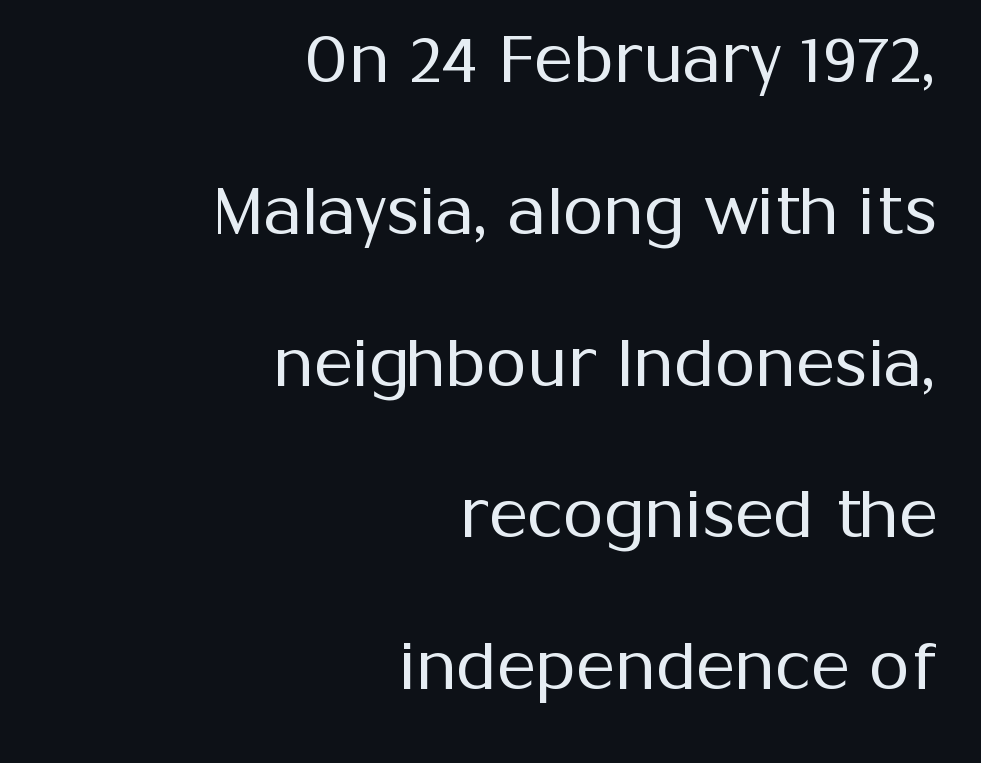
Q: Is the text bold? A: No.
Q: Is the text italic (slanted)? A: No, it is upright.
Q: Is the typeface a serif or a sans-serif typeface? A: Sans-serif.
Q: Is the text underlined? A: No.
Q: How is the paragraph aligned? A: Right-aligned.
Q: Is the spacing between letters normal or unusually wide? A: Normal.
Q: Is the spacing between lines tight, normal or loose? A: Loose.
Q: Width (condensed, normal, or wide)? A: Normal.
Q: Stroke contrast? A: Medium.
Q: x-height? A: Medium.
Q: Monospaced? A: No.
